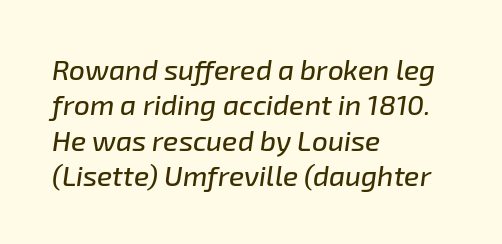
Varying glyph widths throughout — classic text-font behaviour. Line beginnings align vertically; line endings do not. Honestly, the letter spacing is just normal — you wouldn't notice it. Words float on clear page, feet unadorned. A normal amount of white space separates one row of letters from the next.
